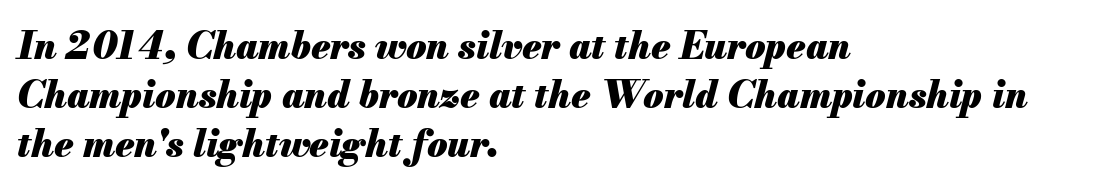
On the weight axis this lands at bold, roughly 700. Observe the ordinary spacing: letters are neighbours, not strangers. Vertically, the passage feels balanced, rows spaced as you'd expect. Style check: oblique. This sample has the flowing, uneven cadence of proportional lettering. Check under the words: just untouched page.
